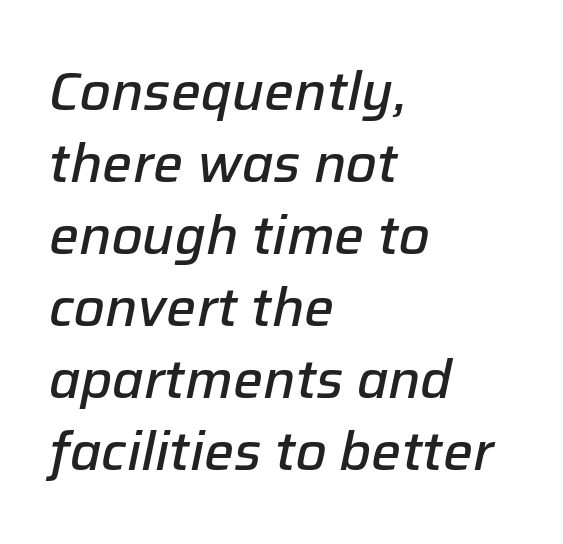
The image shows 53 px semibold type, italic (leaning right); set left-aligned, normal line spacing (1.36x), normal letter spacing, not underlined; low stroke contrast and a medium x-height.
